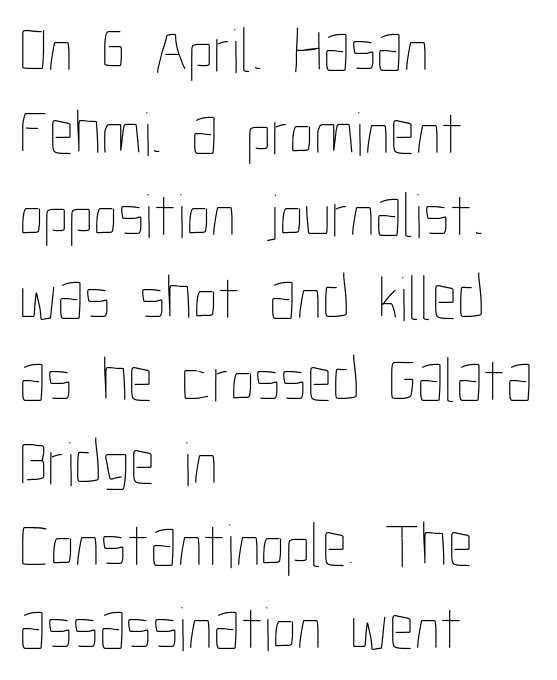
The image shows 63 px thin, condensed type, upright; set left-aligned, normal line spacing (1.31x), normal letter spacing, not underlined; low stroke contrast and a medium x-height.
